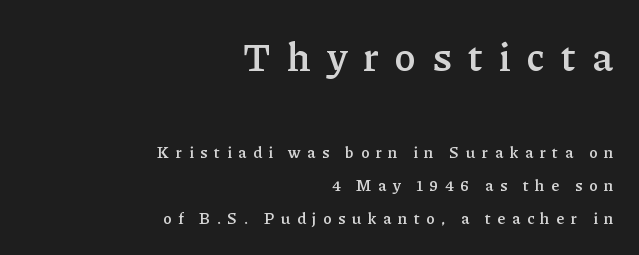
Q: Is the text bold? A: Semi-bold.
Q: Is the text italic (slanted)? A: No, it is upright.
Q: Is the typeface a serif or a sans-serif typeface? A: Serif.
Q: Is the text underlined? A: No.
Q: How is the paragraph aligned? A: Right-aligned.
Q: Is the spacing between letters normal or unusually wide? A: Unusually wide.
Q: Is the spacing between lines tight, normal or loose? A: Loose.
Q: Which block of text is set in a larger size, the first (top) or the second (bottom)? A: The first (top) one.
Q: Width (condensed, normal, or wide)? A: Normal.
Q: Stroke contrast? A: Low.
Q: x-height? A: Medium.
Q: Monospaced? A: No.
